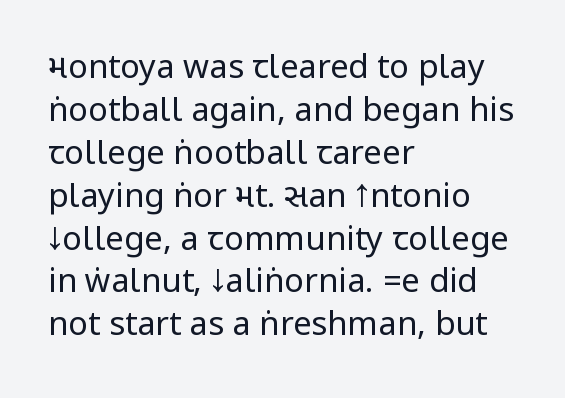
{"serif": "no", "italic": "no", "bold": "no", "weight": "regular", "width": "condensed", "stroke_contrast": "low", "underline": "no", "align": "left", "line_spacing": "normal", "line_spacing_ratio": 1.3, "letter_spacing": "normal", "letter_spacing_em": 0.0, "glyph_px": 33}
